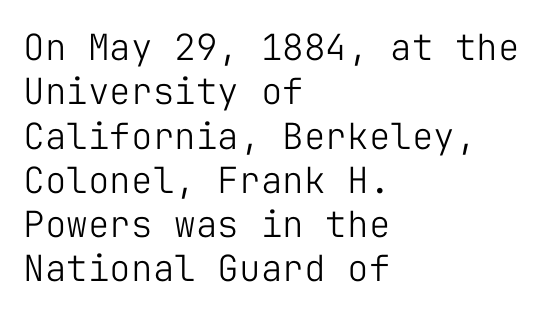
These lines are rendered in a fixed-pitch font. Which margin do the lines hug? The left one — the right edge is uneven. Italic: no, the glyphs are upright roman. What stands out about the letter spacing? Nothing — it is the standard amount. Each row of text sits above clean, open space.
